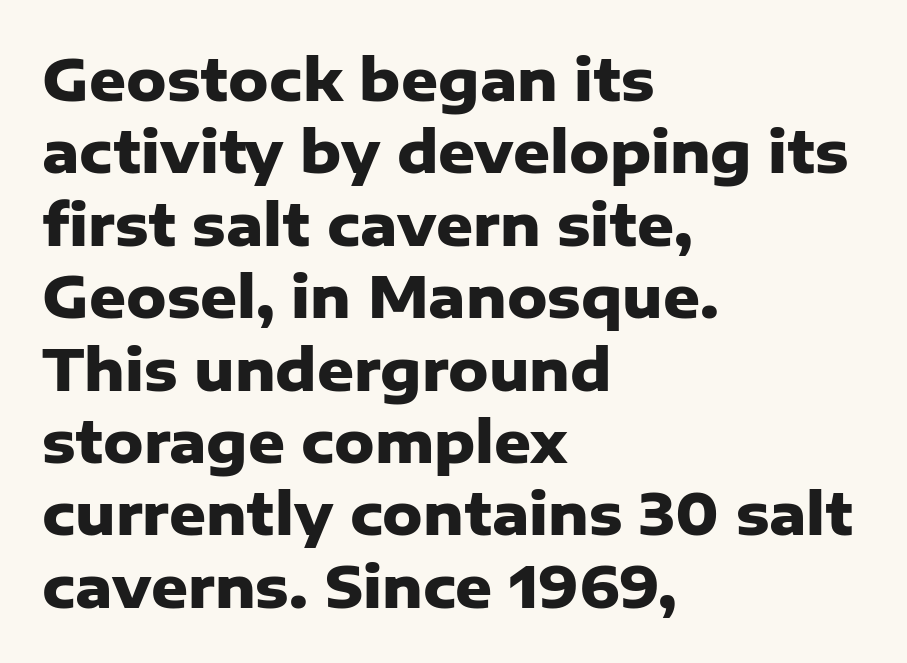
The image shows 57 px heavy sans-serif type, upright; set left-aligned, normal line spacing (1.27x), normal letter spacing, not underlined; low stroke contrast and a medium x-height.
